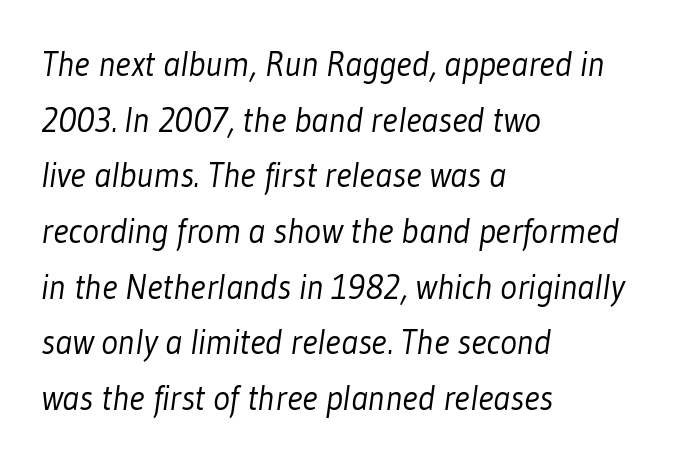
Q: Is the text bold? A: No.
Q: Is the typeface a serif or a sans-serif typeface? A: Sans-serif.
Q: Is the text underlined? A: No.
Q: How is the paragraph aligned? A: Left-aligned.
Q: Is the spacing between letters normal or unusually wide? A: Normal.
Q: Is the spacing between lines tight, normal or loose? A: Normal.
Q: Width (condensed, normal, or wide)? A: Condensed.
Q: Stroke contrast? A: Low.
Q: x-height? A: Medium.
Q: Monospaced? A: No.
